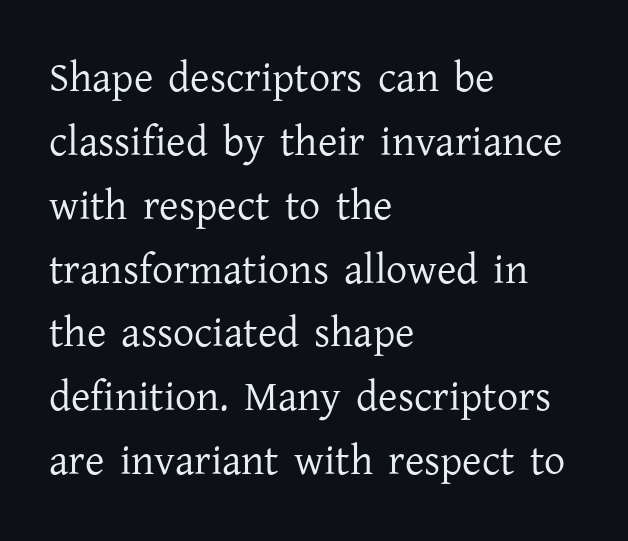
The image shows 42 px regular-weight serif type, upright; set left-aligned, normal line spacing (1.52x), normal letter spacing, not underlined; low stroke contrast and a medium x-height.
